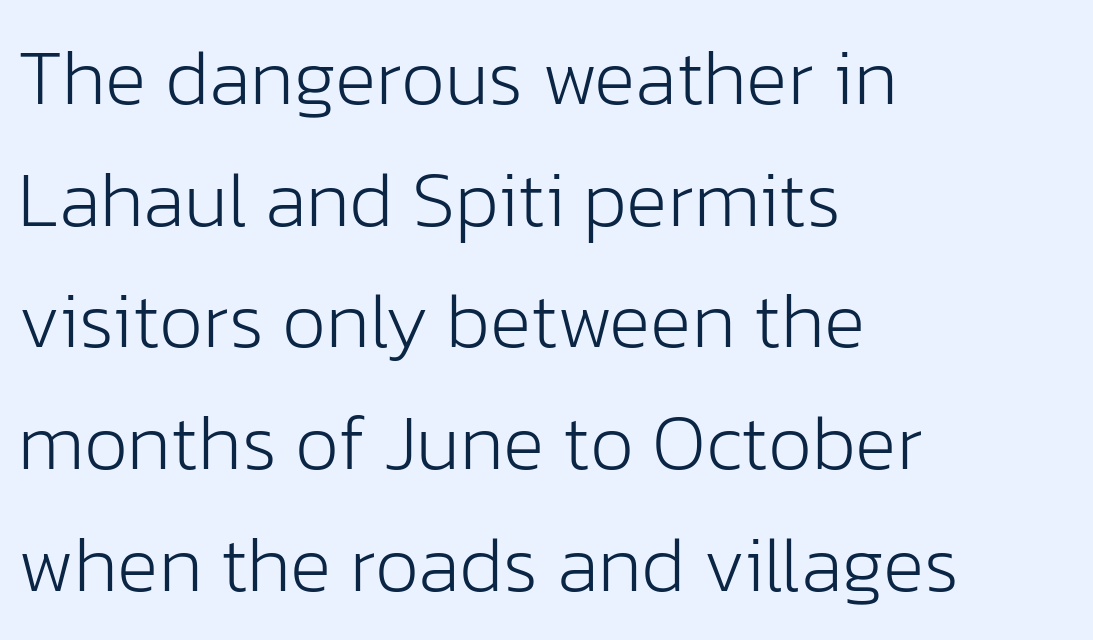
{"serif": "no", "italic": "no", "bold": "no", "weight": "light", "width": "normal", "stroke_contrast": "low", "x_height": "medium", "monospaced": "no", "underline": "no", "align": "left", "line_spacing": "normal", "line_spacing_ratio": 1.56, "letter_spacing": "normal", "letter_spacing_em": 0.0, "glyph_px": 78}
